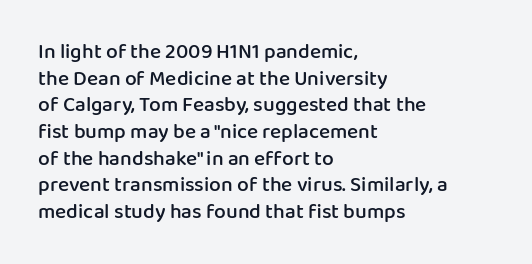
Q: Is the text bold? A: Semi-bold.
Q: Is the text italic (slanted)? A: No, it is upright.
Q: Is the text underlined? A: No.
Q: How is the paragraph aligned? A: Left-aligned.
Q: Is the spacing between letters normal or unusually wide? A: Normal.
Q: Is the spacing between lines tight, normal or loose? A: Normal.
